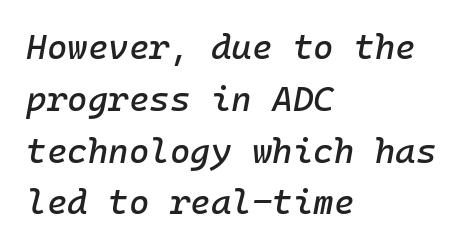
The image shows 35 px text type, italic (leaning right); set left-aligned, normal line spacing (1.48x), normal letter spacing, not underlined; low stroke contrast and a medium x-height.
